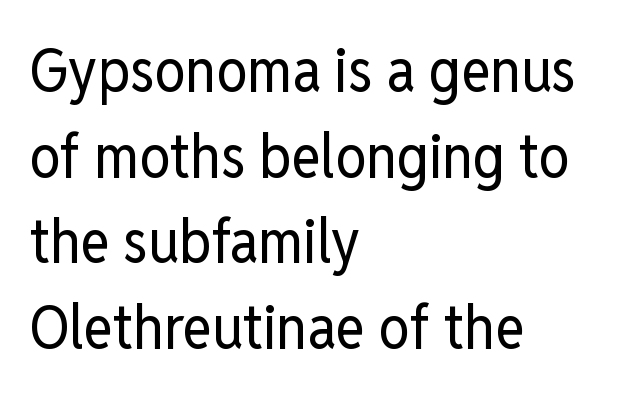
The image shows 62 px regular-weight, condensed sans-serif type, upright; set left-aligned, normal line spacing (1.38x), normal letter spacing, not underlined; low stroke contrast and a medium x-height.
